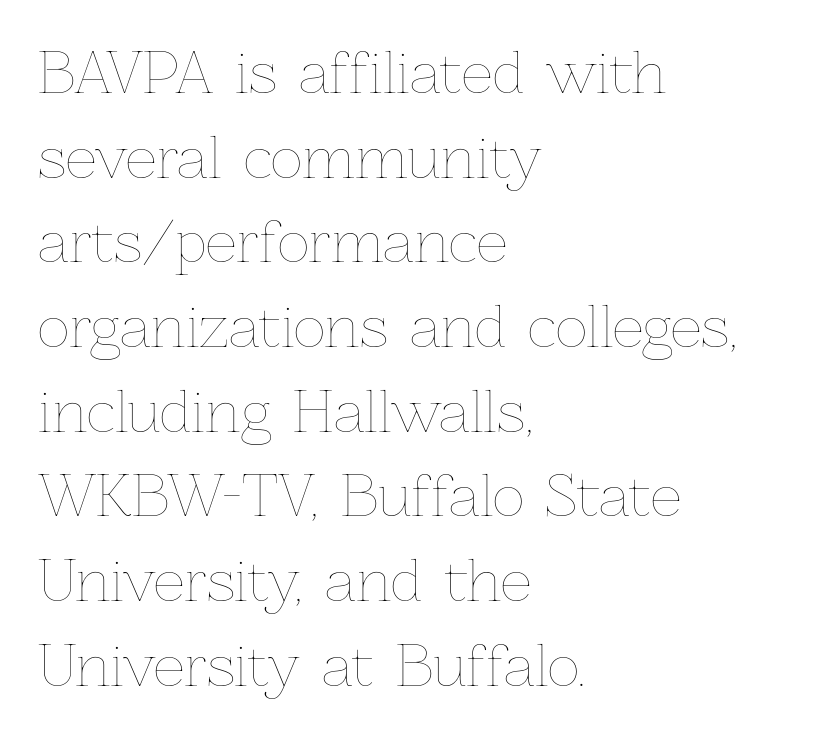
The image shows 55 px thin type, upright; set left-aligned, normal line spacing (1.54x), normal letter spacing, not underlined; low stroke contrast and a medium x-height.
